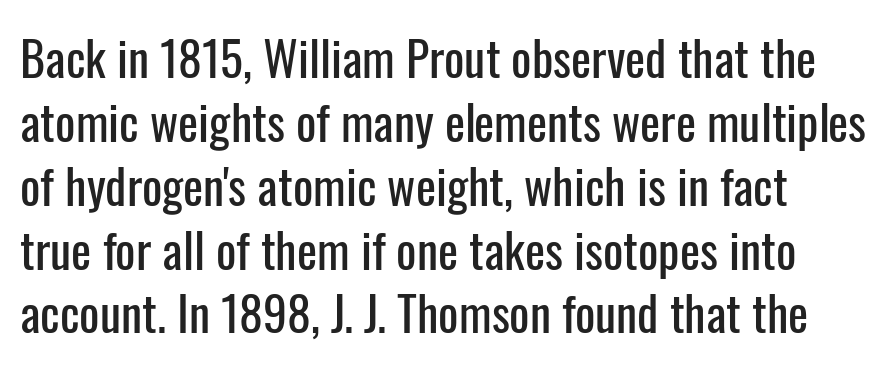
The letterforms sit shoulder to shoulder at normal distance. Posture: straight, roman, zero tilt. Each letter's strokes conclude bluntly, with no projecting serifs. Varying glyph widths throughout — classic text-font behaviour.
